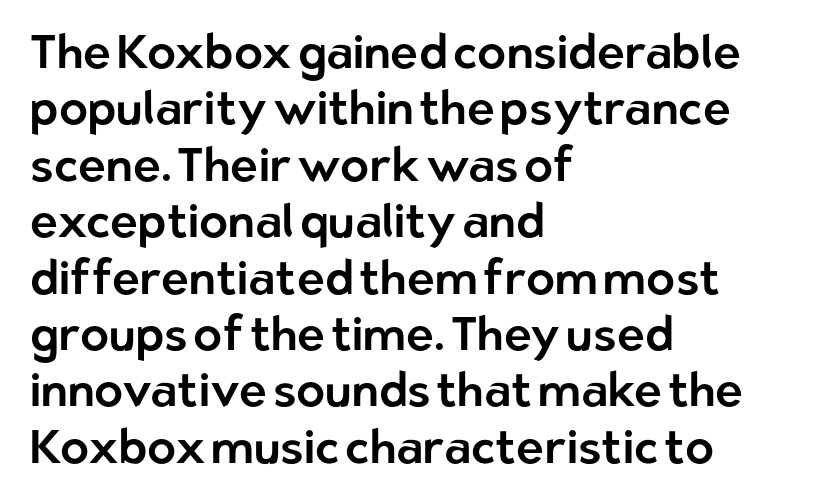
{"serif": "no", "italic": "no", "width": "normal", "stroke_contrast": "low", "x_height": "medium", "monospaced": "no", "underline": "no", "align": "left", "line_spacing_ratio": 1.2, "letter_spacing": "normal", "letter_spacing_em": 0.0, "glyph_px": 47}
